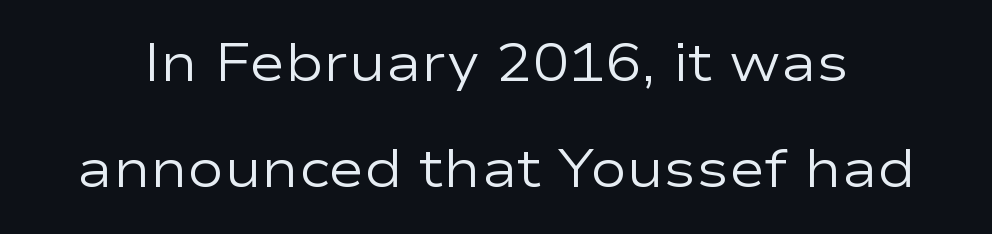
The image shows 54 px regular-weight, wide sans-serif type, upright; set loose line spacing (1.97x), normal letter spacing, not underlined; low stroke contrast and a medium x-height.
